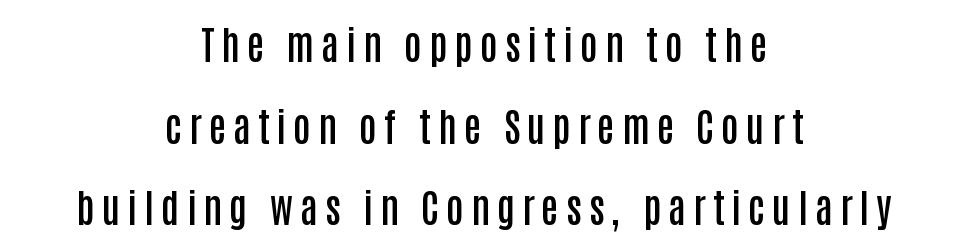
Q: Is the text bold? A: Semi-bold.
Q: Is the text italic (slanted)? A: No, it is upright.
Q: Is the typeface a serif or a sans-serif typeface? A: Sans-serif.
Q: Is the text underlined? A: No.
Q: How is the paragraph aligned? A: Centered.
Q: Is the spacing between lines tight, normal or loose? A: Loose.
Q: Width (condensed, normal, or wide)? A: Condensed.
Q: Stroke contrast? A: Low.
Q: x-height? A: Large.
Q: Monospaced? A: No.
